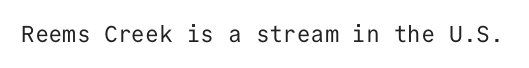
{"italic": "no", "bold": "no", "underline": "no", "letter_spacing": "normal", "letter_spacing_em": 0.0, "glyph_px": 23}
